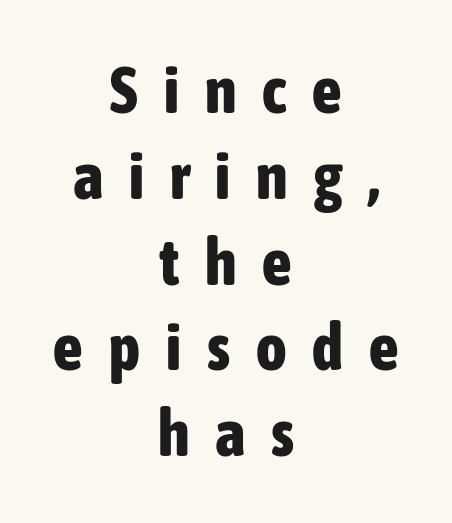
{"serif": "no", "italic": "no", "bold": "yes", "weight": "bold", "width": "condensed", "stroke_contrast": "low", "x_height": "medium", "monospaced": "no", "underline": "no", "align": "center", "line_spacing": "normal", "line_spacing_ratio": 1.32, "letter_spacing": "wide", "letter_spacing_em": 0.4, "glyph_px": 65}
